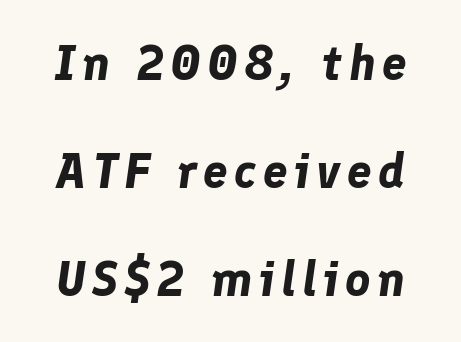
Strokes here are thick enough to call this a true bold. The passage shown is typed in a proportional face where columns would drift. Notice the wide empty band between every row — that's loose leading. Unmarked baselines from the first word to the last. Every character sits at an angle, as italics do.
